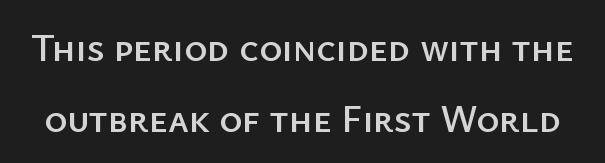
The image shows 39 px sans-serif type, upright; set line spacing 1.81x, normal letter spacing, not underlined; low stroke contrast and a medium x-height.
